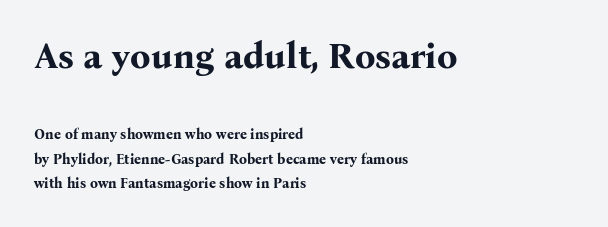
{"serif": "yes", "italic": "no", "bold": "yes", "weight": "bold", "width": "normal", "stroke_contrast": "medium", "x_height": "medium", "monospaced": "no", "underline": "no", "align": "left", "line_spacing_ratio": 1.74, "letter_spacing": "normal", "letter_spacing_em": 0.0, "larger_block": "first", "size_ratio": 2.57, "glyph_px": 36}
